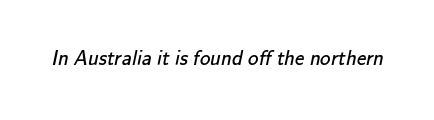
{"bold": "no", "underline": "no", "letter_spacing": "normal", "letter_spacing_em": 0.0, "glyph_px": 21}
